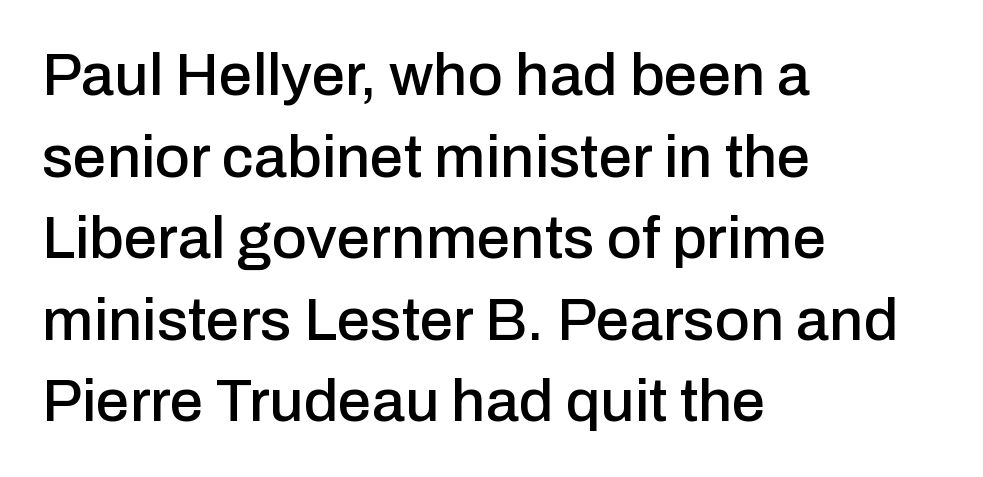
Q: Is the text italic (slanted)? A: No, it is upright.
Q: Is the typeface a serif or a sans-serif typeface? A: Sans-serif.
Q: Is the text underlined? A: No.
Q: How is the paragraph aligned? A: Left-aligned.
Q: Is the spacing between letters normal or unusually wide? A: Normal.
Q: Is the spacing between lines tight, normal or loose? A: Normal.
Q: Width (condensed, normal, or wide)? A: Normal.
Q: Stroke contrast? A: Low.
Q: x-height? A: Medium.
Q: Monospaced? A: No.
